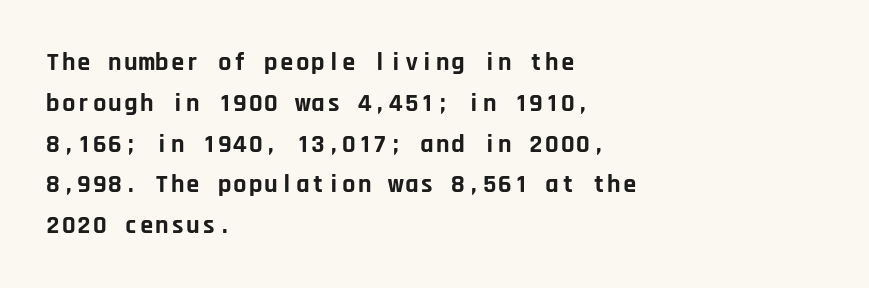
{"italic": "no", "bold": "yes", "underline": "no", "align": "left", "line_spacing": "normal", "line_spacing_ratio": 1.57, "letter_spacing": "normal", "letter_spacing_em": 0.0, "glyph_px": 26}
